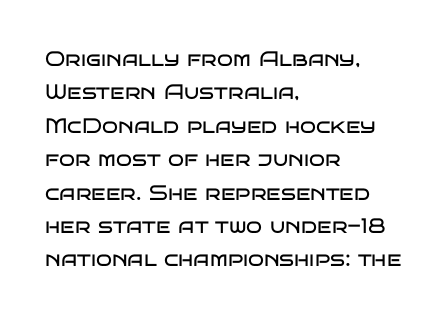
The image shows 21 px text type, upright; set left-aligned, normal line spacing (1.59x), normal letter spacing, not underlined.
